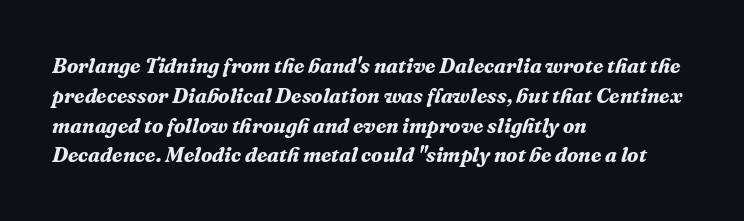
The image shows 21 px bold type, italic (leaning right); set left-aligned, normal line spacing (1.42x), normal letter spacing, not underlined.
